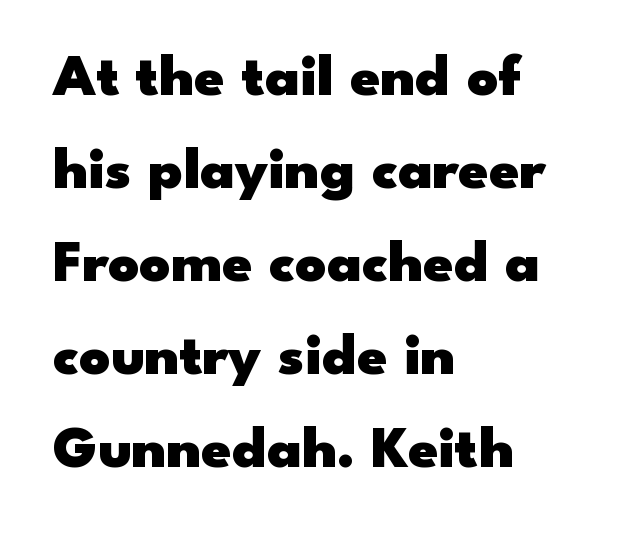
Glance below the letters and you will spot only blank space. In CSS terms this would be text-align: left. No feet cap the strokes, marking this as sans-serif type. Compared with typical paragraphs, the rows here are spaced about the same.
